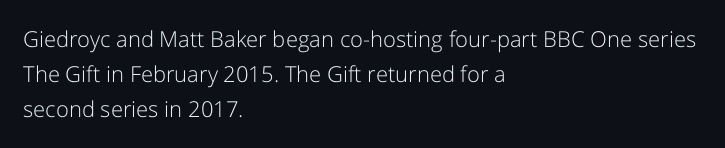
The image shows 22 px text type, upright; set left-aligned, normal line spacing (1.6x), normal letter spacing, not underlined.
